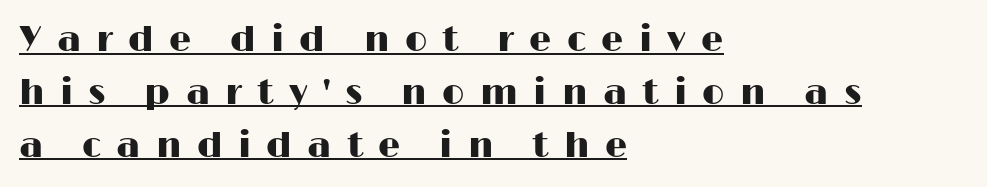
The image shows 35 px wide sans-serif type, upright; set left-aligned, normal line spacing (1.51x), unusually wide letter spacing (+0.44 em), underlined; high stroke contrast and a medium x-height.
